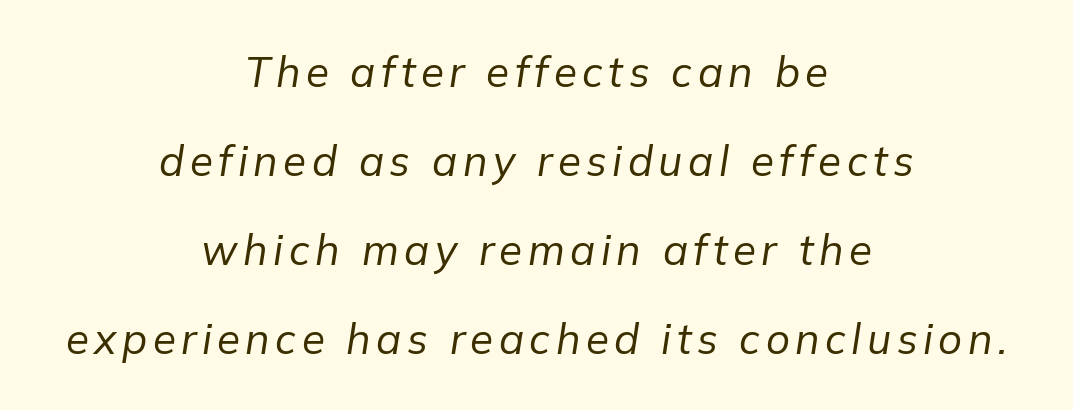
{"italic": "yes", "lean": "right", "slant_degrees": 9, "bold": "no", "weight": "regular", "width": "normal", "stroke_contrast": "low", "x_height": "medium", "monospaced": "no", "underline": "no", "align": "center", "line_spacing": "loose", "line_spacing_ratio": 2.12, "glyph_px": 42}
